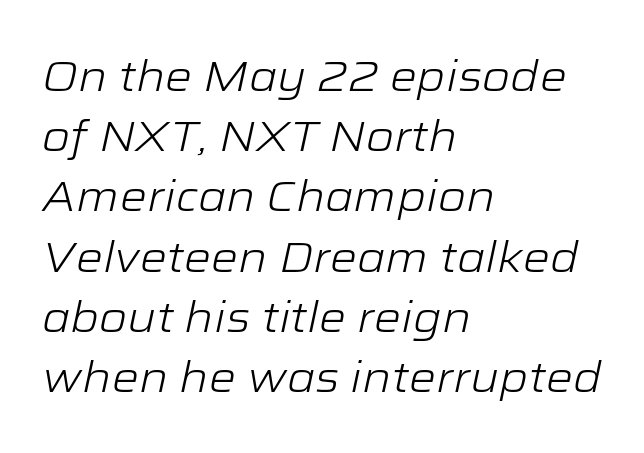
{"italic": "yes", "lean": "right", "slant_degrees": 12, "bold": "no", "weight": "light", "width": "wide", "stroke_contrast": "low", "x_height": "medium", "monospaced": "no", "underline": "no", "align": "left", "line_spacing": "normal", "line_spacing_ratio": 1.4, "letter_spacing": "normal", "letter_spacing_em": 0.0, "glyph_px": 43}
